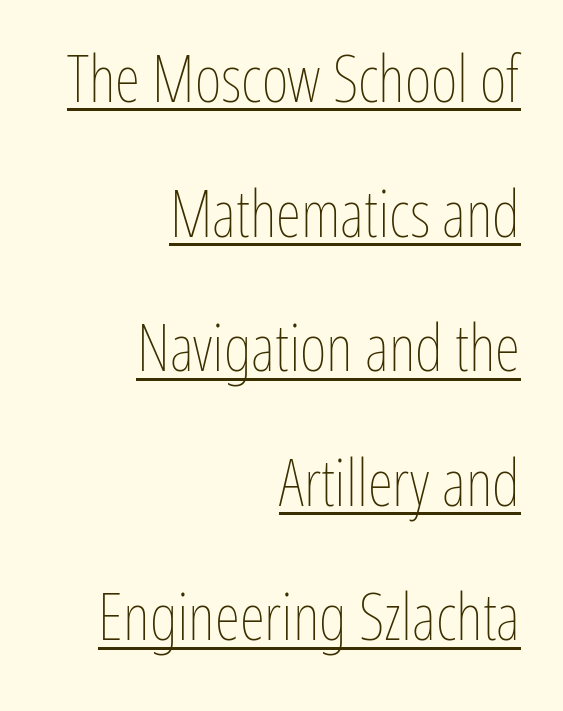
This is underlined copy, the kind a proofreader might mark for attention. The rendering uses a large line-height, opening up the rows. Default kerning and tracking; the words read as compact shapes. A student would call this right alignment; a typographer would say flush right, rag left.
